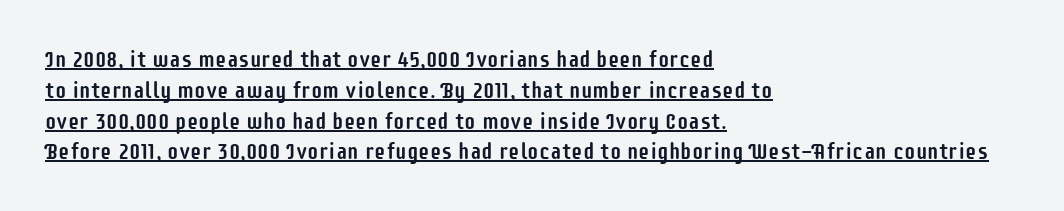
The image shows 23 px text type, upright; set left-aligned, normal line spacing (1.34x), normal letter spacing, underlined.
